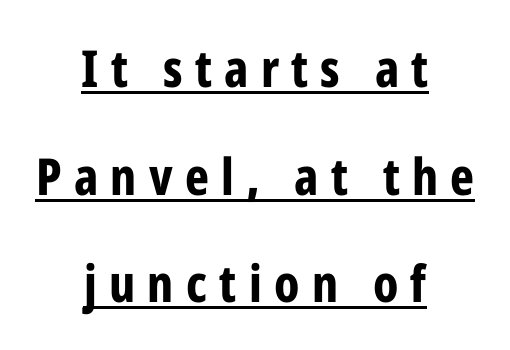
{"serif": "no", "italic": "no", "bold": "yes", "weight": "bold", "width": "condensed", "stroke_contrast": "low", "x_height": "medium", "monospaced": "no", "underline": "yes", "align": "center", "line_spacing": "loose", "line_spacing_ratio": 2.11, "letter_spacing": "wide", "letter_spacing_em": 0.24, "glyph_px": 51}
